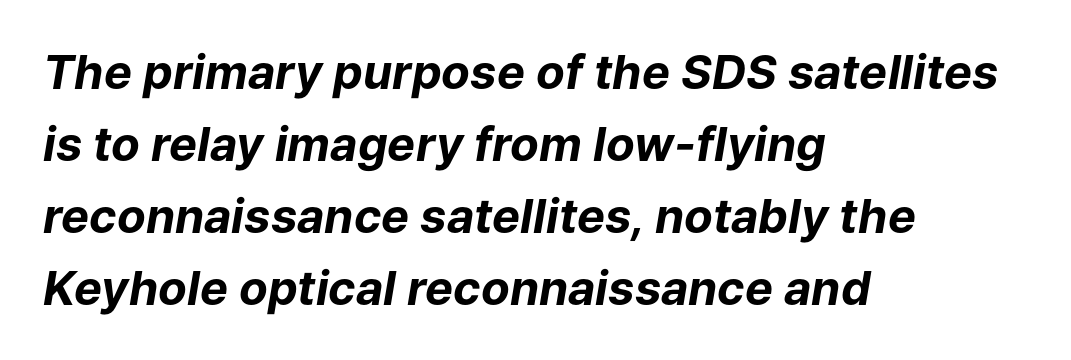
{"italic": "yes", "lean": "right", "slant_degrees": 9, "bold": "yes", "weight": "bold", "width": "normal", "stroke_contrast": "low", "x_height": "medium", "monospaced": "no", "underline": "no", "align": "left", "line_spacing": "normal", "line_spacing_ratio": 1.53, "letter_spacing": "normal", "letter_spacing_em": 0.0, "glyph_px": 47}
